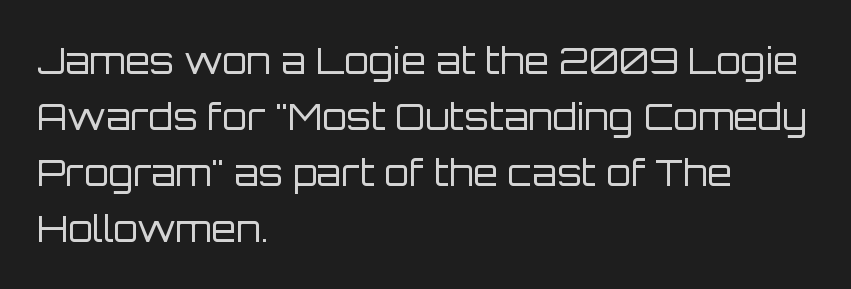
The glyphs in this specimen are sans serif. Every row of glyphs begins at an identical x-position on the left. You could not count columns in this text — the font is proportionally spaced. This sample keeps an unexceptional amount of space between lines. The gap between lines stays unmarked.
